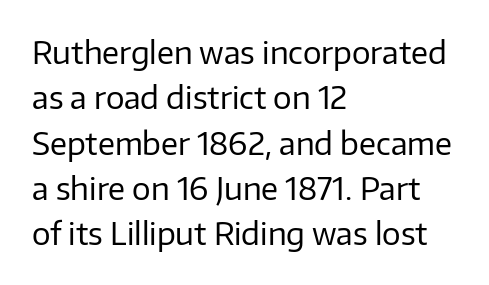
Is this a fixed-width face? No — the glyphs have proportional, varying widths. Bare-footed words on every line. Short and long lines alike share a common starting point at left. Between one letter and the next there's only the usual sliver of space. The specimen reads as upright at a glance.
